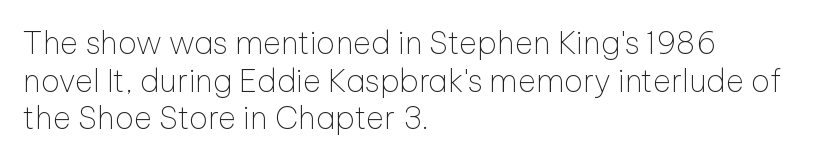
Q: Is the text bold? A: No.
Q: Is the text italic (slanted)? A: No, it is upright.
Q: Is the typeface a serif or a sans-serif typeface? A: Sans-serif.
Q: Is the text underlined? A: No.
Q: How is the paragraph aligned? A: Left-aligned.
Q: Is the spacing between letters normal or unusually wide? A: Normal.
Q: Width (condensed, normal, or wide)? A: Normal.
Q: Stroke contrast? A: Low.
Q: x-height? A: Medium.
Q: Monospaced? A: No.
